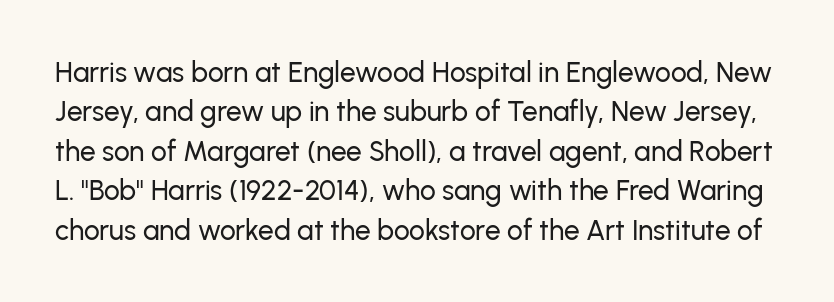
Q: Is the text italic (slanted)? A: No, it is upright.
Q: Is the typeface a serif or a sans-serif typeface? A: Sans-serif.
Q: Is the text underlined? A: No.
Q: Is the spacing between letters normal or unusually wide? A: Normal.
Q: Is the spacing between lines tight, normal or loose? A: Normal.
Q: Width (condensed, normal, or wide)? A: Normal.
Q: Stroke contrast? A: Low.
Q: x-height? A: Medium.
Q: Monospaced? A: No.
